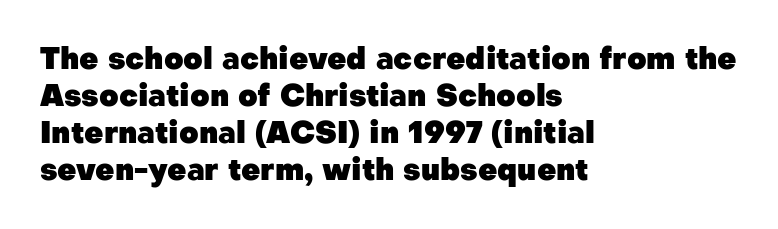
Q: Is the text bold? A: Yes.
Q: Is the text italic (slanted)? A: No, it is upright.
Q: Is the typeface a serif or a sans-serif typeface? A: Sans-serif.
Q: Is the text underlined? A: No.
Q: How is the paragraph aligned? A: Left-aligned.
Q: Is the spacing between letters normal or unusually wide? A: Normal.
Q: Width (condensed, normal, or wide)? A: Normal.
Q: Stroke contrast? A: Low.
Q: x-height? A: Medium.
Q: Monospaced? A: No.
